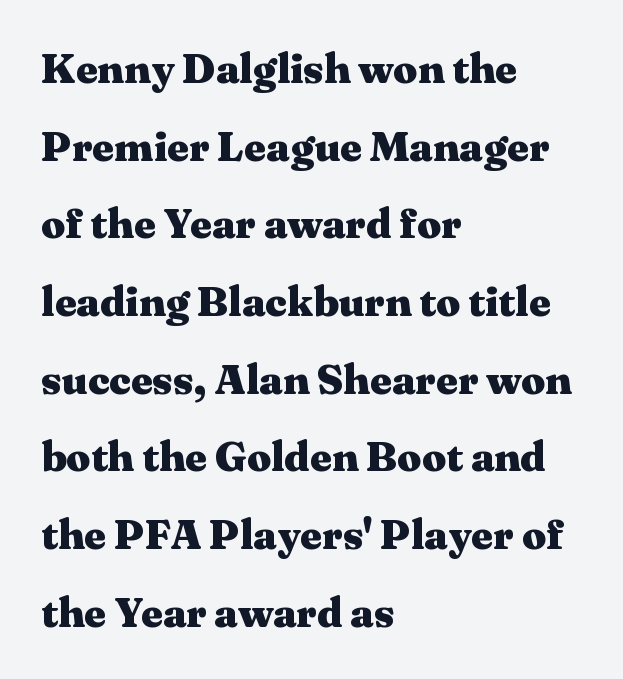
Notice how the stems are strictly vertical — no italics here. This is heavy type, rendered in bold. Character widths vary here, with narrow letters taking less room than wide ones. Glance below the letters and you will spot only blank space. Default kerning and tracking; the words read as compact shapes.
